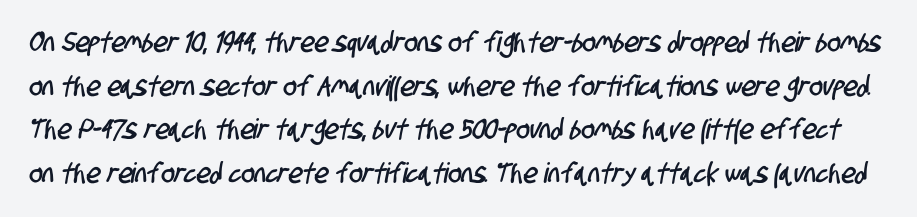
Q: Is the typeface a serif or a sans-serif typeface? A: Sans-serif.
Q: Is the text underlined? A: No.
Q: Is the spacing between letters normal or unusually wide? A: Normal.
Q: Is the spacing between lines tight, normal or loose? A: Normal.
Q: Width (condensed, normal, or wide)? A: Condensed.
Q: Stroke contrast? A: Low.
Q: x-height? A: Large.
Q: Monospaced? A: No.
